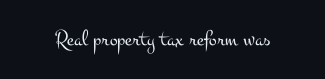
{"bold": "no", "underline": "no", "letter_spacing": "normal", "letter_spacing_em": 0.0, "glyph_px": 23}
